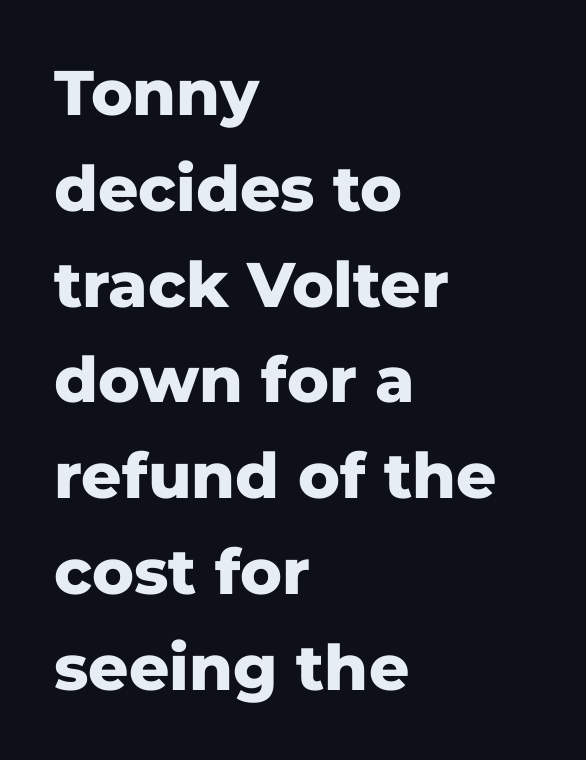
The image shows 63 px heavy sans-serif type, upright; set left-aligned, normal line spacing (1.52x), normal letter spacing, not underlined; low stroke contrast and a medium x-height.
